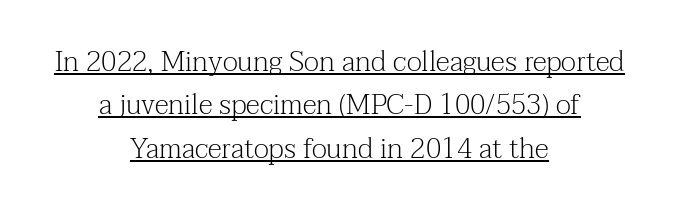
The image shows 28 px light serif type, upright; set centered, normal line spacing (1.55x), normal letter spacing, underlined; medium stroke contrast and a medium x-height.
